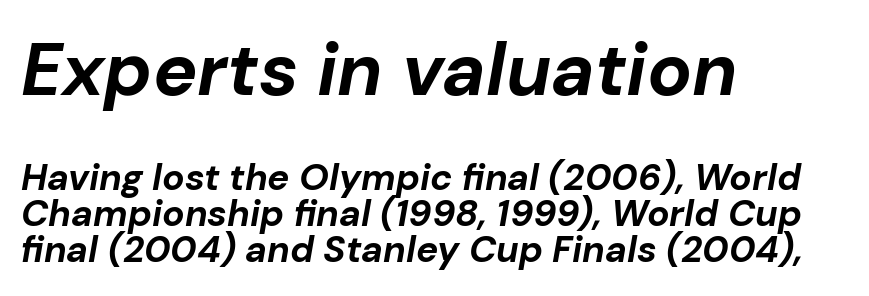
The image shows 74 px bold type, italic (leaning right); set left-aligned, tight line spacing (0.98x), normal letter spacing, not underlined; the first (top) block is 2.0x larger; low stroke contrast and a medium x-height.
